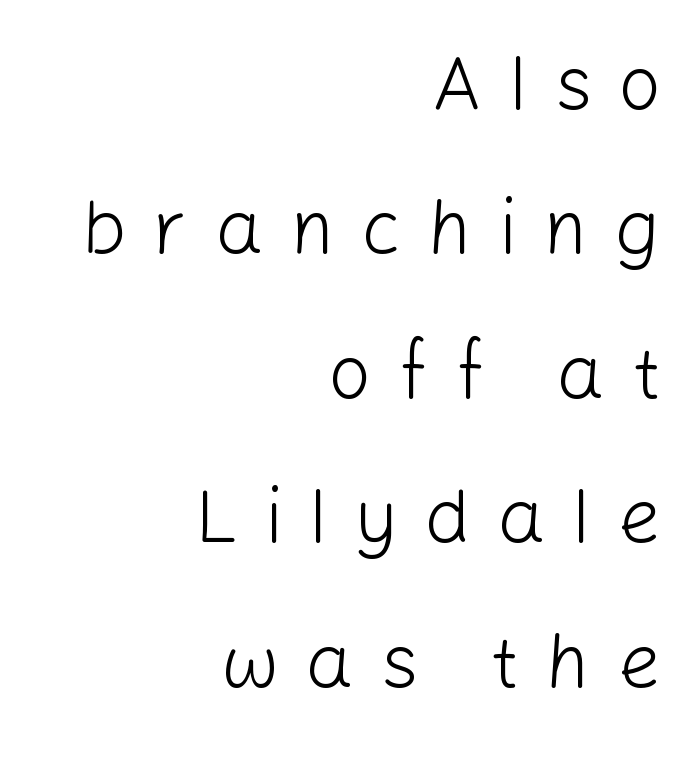
The image shows 76 px light sans-serif type, upright; set right-aligned, loose line spacing (1.9x), unusually wide letter spacing (+0.35 em), not underlined; low stroke contrast and a medium x-height.
